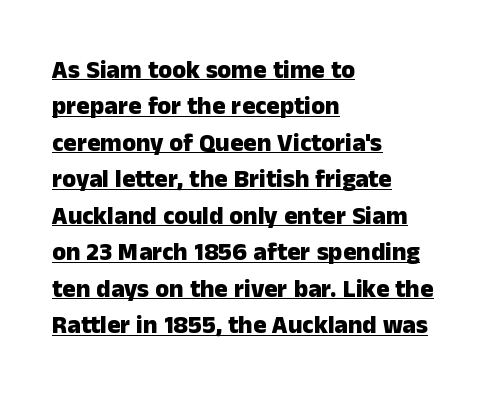
The image shows 25 px bold type, upright; set left-aligned, normal line spacing (1.46x), normal letter spacing, underlined.
